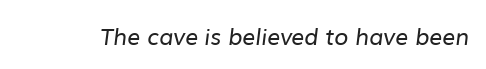
The image shows 23 px text type; set normal letter spacing, not underlined.
